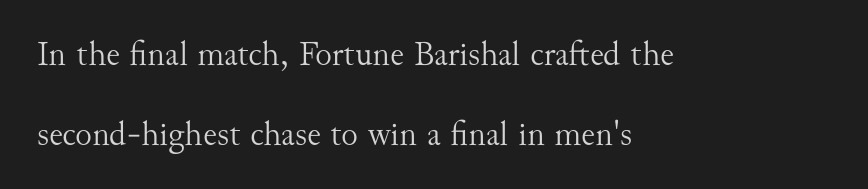
The zone under the glyphs is completely vacant. Is the type heavy? It reads as light-to-regular instead. The rag falls on the right side of this text block. Italic: no, the glyphs are upright roman. You could call the tracking neutral — neither tight nor loose. Quick note: interline space is abundant.
